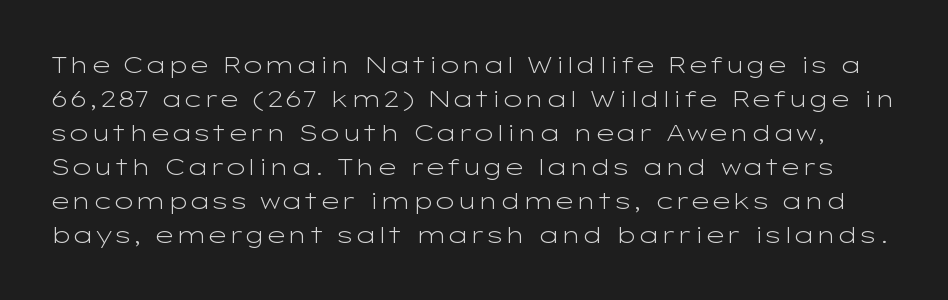
{"italic": "no", "bold": "no", "underline": "no", "line_spacing": "normal", "line_spacing_ratio": 1.48, "letter_spacing": "normal", "letter_spacing_em": 0.0, "glyph_px": 23}
